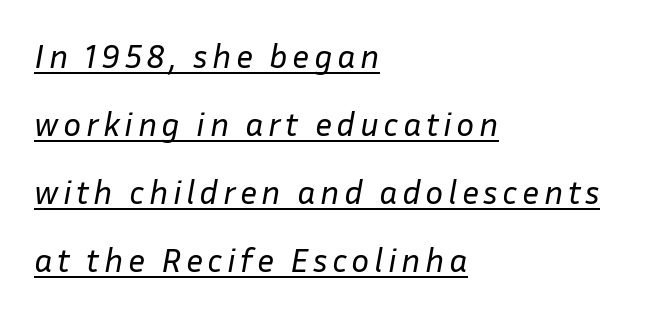
{"italic": "yes", "lean": "right", "slant_degrees": 10, "bold": "no", "weight": "regular", "width": "normal", "stroke_contrast": "low", "x_height": "medium", "monospaced": "no", "underline": "yes", "align": "left", "line_spacing": "loose", "line_spacing_ratio": 2.0, "glyph_px": 34}
